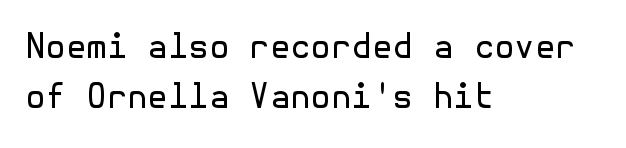
Q: Is the text bold? A: No.
Q: Is the text italic (slanted)? A: No, it is upright.
Q: Is the typeface a serif or a sans-serif typeface? A: Sans-serif.
Q: Is the text underlined? A: No.
Q: How is the paragraph aligned? A: Left-aligned.
Q: Is the spacing between letters normal or unusually wide? A: Normal.
Q: Is the spacing between lines tight, normal or loose? A: Normal.
Q: Width (condensed, normal, or wide)? A: Normal.
Q: x-height? A: Medium.
